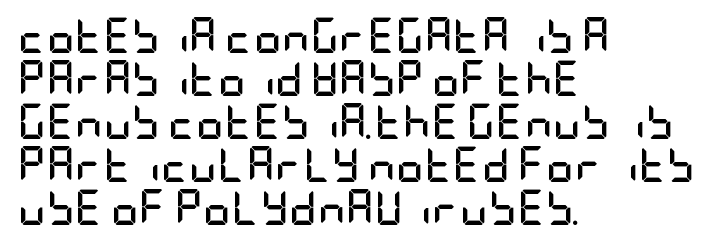
Left-aligned paragraph, ragged on the right. Stroke terminals: plain, sans-serif. Nobody drew a line under any word here. Italic? Not at all — the glyphs are vertical. You'd pick this weight for a headline — it's a proper bold. The horizontal fit of the characters is conventional and even.
